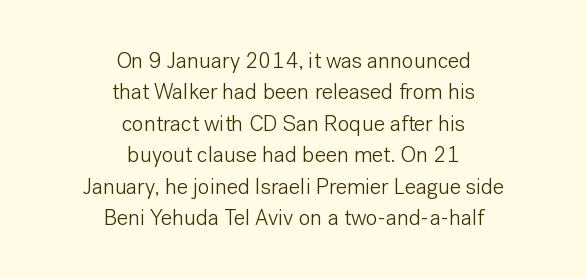
The image shows 22 px text type, upright; set centered, normal line spacing (1.43x), normal letter spacing, not underlined.
